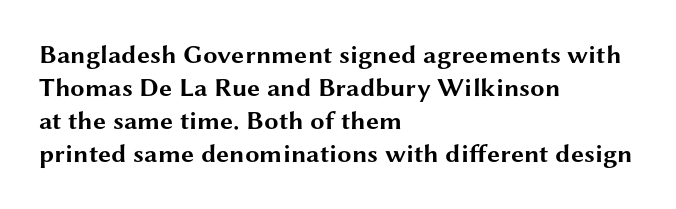
The leading is moderate, giving the passage an even texture. A dark, heavy texture on the line: the type is bold. Descenders hang freely into open space. Letter spacing: default. Notice how the passage keeps a crisp vertical edge on the left only. This is roman type, the default non-slanted kind.
